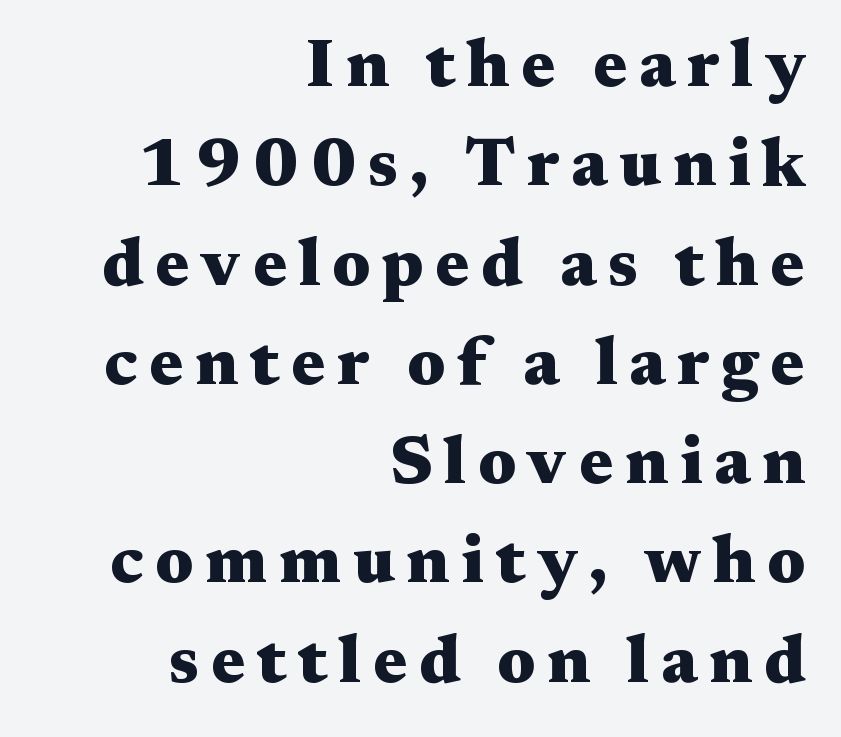
A full-strength bold gives these letters their thick strokes. Nobody drew a line under any word here. Rows of type keep a routine distance in the vertical direction. The letters carry serifs — small finishing strokes at the ends of their stems.
